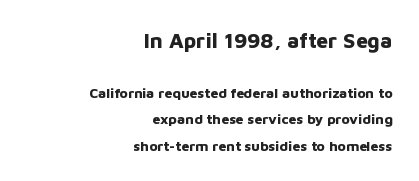
The image shows 21 px bold type, upright; set right-aligned, loose line spacing (1.9x), normal letter spacing, not underlined; the first (top) block is 1.5x larger.
